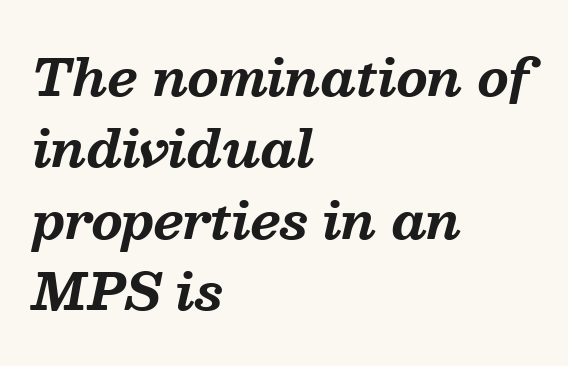
Letter spacing: default. The face used here is proportionally spaced, like ordinary book or web type. The area under the type is left untouched. Short and long lines alike share a common starting point at left. Serifs: yes, visible at the terminals of the letterforms. Notice how descenders clear the ascenders below comfortably — that's standard leading.
